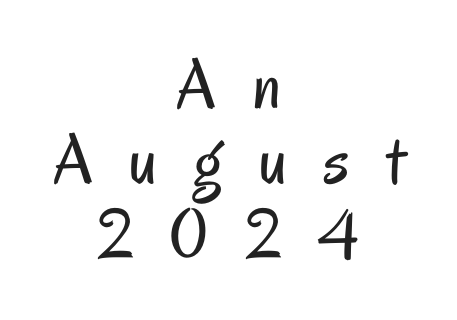
The image shows 73 px regular-weight, condensed sans-serif type, upright; set centered, tight line spacing (1.03x), unusually wide letter spacing (+0.5 em), not underlined; low stroke contrast and a small x-height.
